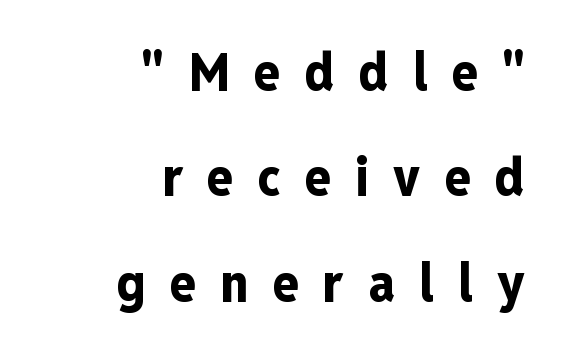
Q: Is the text bold? A: Yes.
Q: Is the text italic (slanted)? A: No, it is upright.
Q: Is the typeface a serif or a sans-serif typeface? A: Sans-serif.
Q: Is the text underlined? A: No.
Q: How is the paragraph aligned? A: Right-aligned.
Q: Is the spacing between letters normal or unusually wide? A: Unusually wide.
Q: Is the spacing between lines tight, normal or loose? A: Loose.
Q: Width (condensed, normal, or wide)? A: Condensed.
Q: Stroke contrast? A: Low.
Q: x-height? A: Medium.
Q: Monospaced? A: No.
